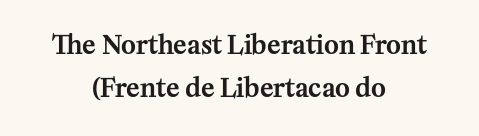
Q: Is the text italic (slanted)? A: No, it is upright.
Q: Is the text underlined? A: No.
Q: How is the paragraph aligned? A: Centered.
Q: Is the spacing between letters normal or unusually wide? A: Normal.
